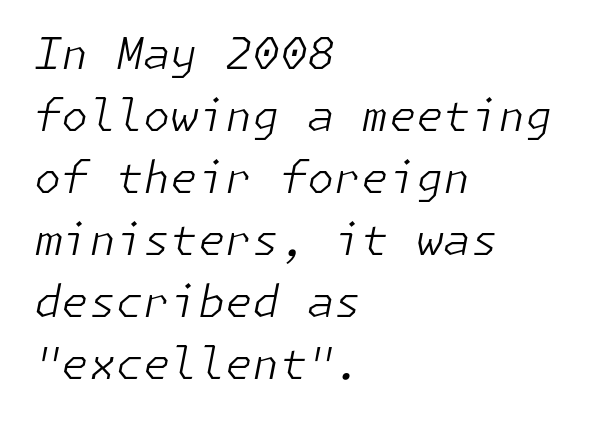
The image shows 44 px light type, italic (leaning right); set left-aligned, normal line spacing (1.41x), normal letter spacing, not underlined; low stroke contrast and a medium x-height.
